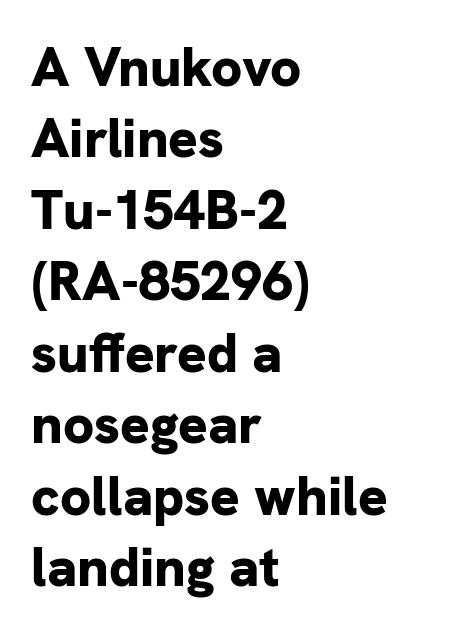
A bare baseline throughout the passage. A typesetter would mark this as roman, not italic. Caption: standard tracking, unaltered. Spacing verdict: proportional, widths tailored to each character.
